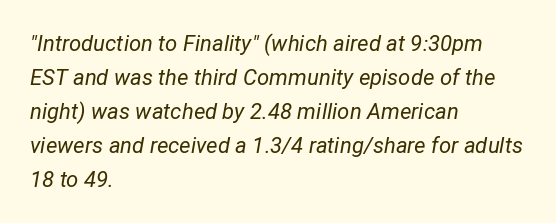
The image shows 22 px text type, italic (leaning right); set left-aligned, normal line spacing (1.54x), normal letter spacing, not underlined.
